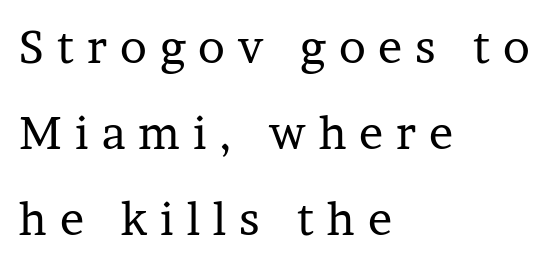
{"serif": "yes", "italic": "no", "bold": "no", "weight": "regular", "width": "normal", "stroke_contrast": "low", "x_height": "medium", "monospaced": "no", "underline": "no", "align": "left", "line_spacing": "loose", "line_spacing_ratio": 1.91, "letter_spacing": "wide", "letter_spacing_em": 0.29, "glyph_px": 45}
